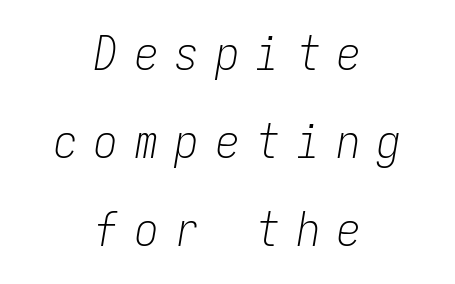
Q: Is the text bold? A: No.
Q: Is the text italic (slanted)? A: Yes, it leans right by about 9 degrees.
Q: Is the text underlined? A: No.
Q: How is the paragraph aligned? A: Centered.
Q: Is the spacing between letters normal or unusually wide? A: Unusually wide.
Q: Width (condensed, normal, or wide)? A: Condensed.
Q: Stroke contrast? A: Low.
Q: x-height? A: Medium.
Q: Monospaced? A: Yes.
